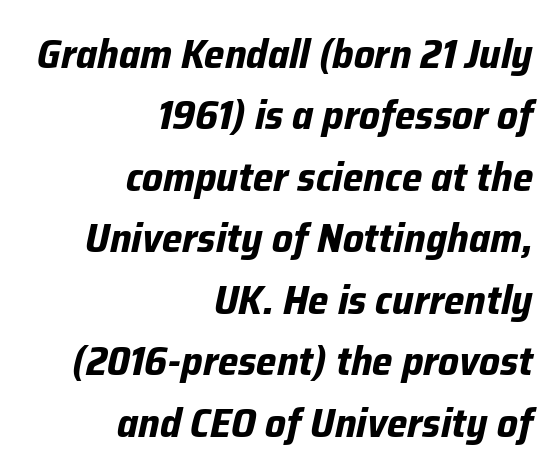
Q: Is the text bold? A: Yes.
Q: Is the text italic (slanted)? A: Yes, it leans right by about 12 degrees.
Q: Is the text underlined? A: No.
Q: How is the paragraph aligned? A: Right-aligned.
Q: Is the spacing between letters normal or unusually wide? A: Normal.
Q: Is the spacing between lines tight, normal or loose? A: Normal.
Q: Width (condensed, normal, or wide)? A: Normal.
Q: Stroke contrast? A: Low.
Q: x-height? A: Medium.
Q: Monospaced? A: No.
